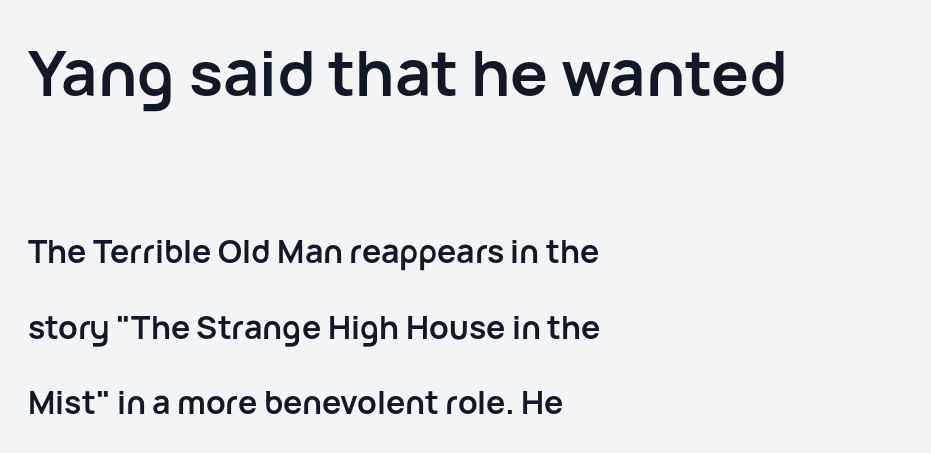
Q: Is the text bold? A: Yes.
Q: Is the text italic (slanted)? A: No, it is upright.
Q: Is the typeface a serif or a sans-serif typeface? A: Sans-serif.
Q: Is the text underlined? A: No.
Q: How is the paragraph aligned? A: Left-aligned.
Q: Is the spacing between letters normal or unusually wide? A: Normal.
Q: Is the spacing between lines tight, normal or loose? A: Loose.
Q: Which block of text is set in a larger size, the first (top) or the second (bottom)? A: The first (top) one.
Q: Width (condensed, normal, or wide)? A: Normal.
Q: Stroke contrast? A: Low.
Q: x-height? A: Medium.
Q: Monospaced? A: No.
